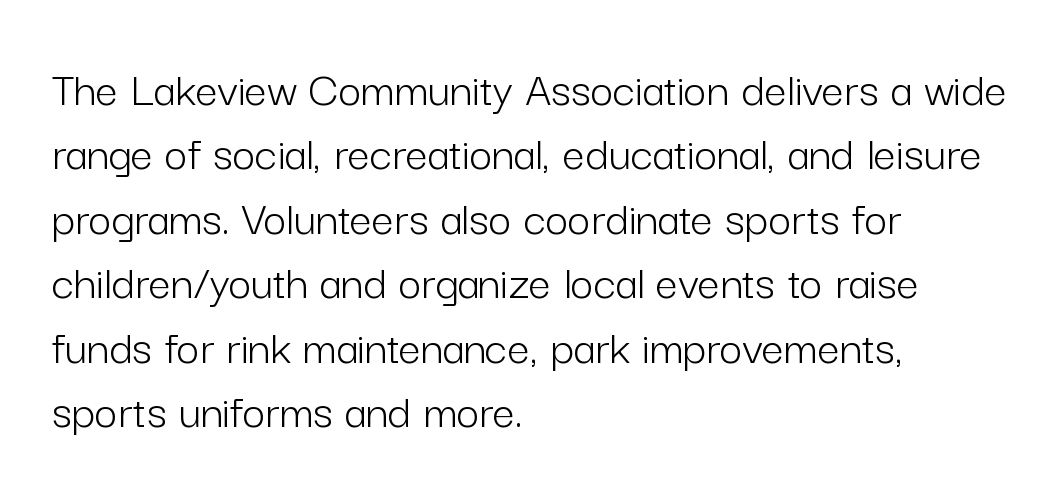
Stroke mass is kept to a normal reading level or below. Spacing between characters is what you'd get straight out of the box. A typesetter would label this face a sans. Horizontally, the lines are justified to the leading edge only.
